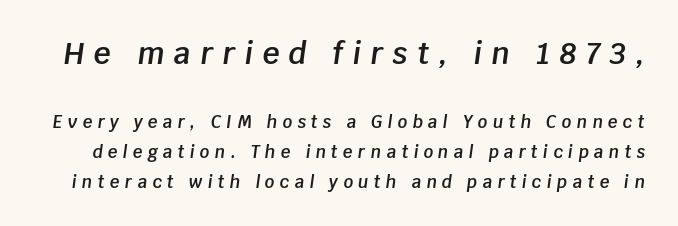
{"italic": "yes", "lean": "right", "slant_degrees": 8, "bold": "semi", "weight": "semibold", "width": "normal", "stroke_contrast": "low", "x_height": "large", "monospaced": "no", "underline": "no", "line_spacing_ratio": 1.76, "letter_spacing": "wide", "letter_spacing_em": 0.31, "larger_block": "first", "size_ratio": 1.76, "glyph_px": 30}
